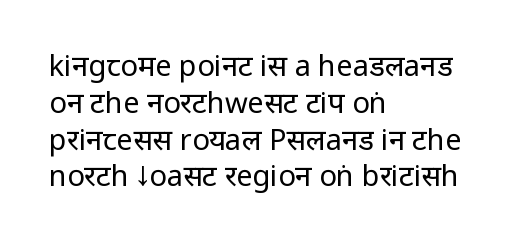
Is this a fixed-width face? No — the glyphs have proportional, varying widths. Underline: absent. The letterforms sit at book weight or below. The lettering holds an erect, upright posture throughout. The paragraph shown leans on its left margin. The horizontal fit of the characters is conventional and even.
